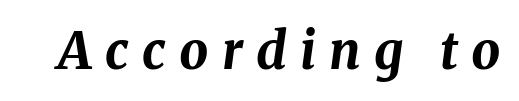
These lines have a slow, spaced-out rhythm from letter to letter. Caption: bold face, heavy strokes. The passage shown is not underscored anywhere. Spacing verdict: proportional, widths tailored to each character. Tall strokes in this sample are angled rather than plumb.
